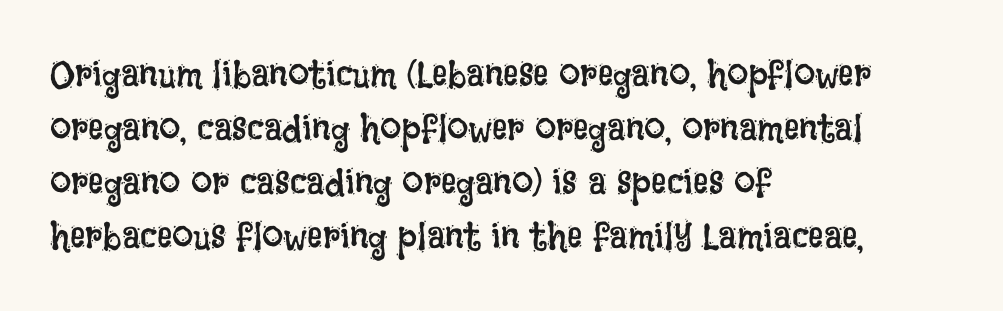
{"italic": "no", "bold": "no", "weight": "regular", "width": "condensed", "stroke_contrast": "low", "x_height": "large", "monospaced": "no", "underline": "no", "align": "left", "line_spacing": "normal", "line_spacing_ratio": 1.42, "letter_spacing": "normal", "letter_spacing_em": 0.0, "glyph_px": 38}
